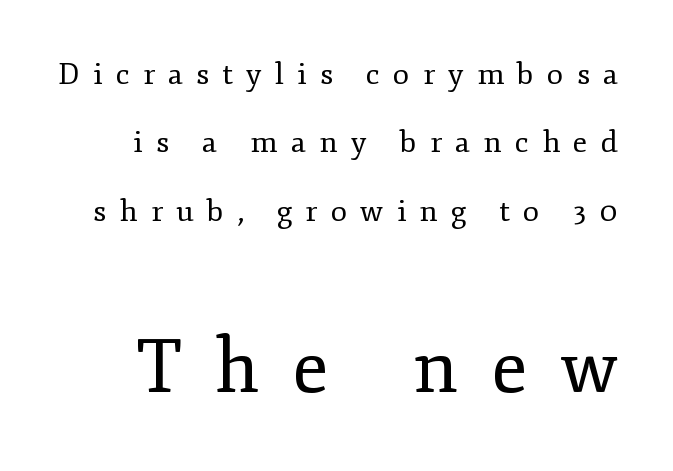
Q: Is the text bold? A: No.
Q: Is the text italic (slanted)? A: No, it is upright.
Q: Is the typeface a serif or a sans-serif typeface? A: Serif.
Q: Is the text underlined? A: No.
Q: Is the spacing between letters normal or unusually wide? A: Unusually wide.
Q: Is the spacing between lines tight, normal or loose? A: Loose.
Q: Which block of text is set in a larger size, the first (top) or the second (bottom)? A: The second (bottom) one.
Q: Width (condensed, normal, or wide)? A: Normal.
Q: Stroke contrast? A: Low.
Q: x-height? A: Small.
Q: Monospaced? A: No.
